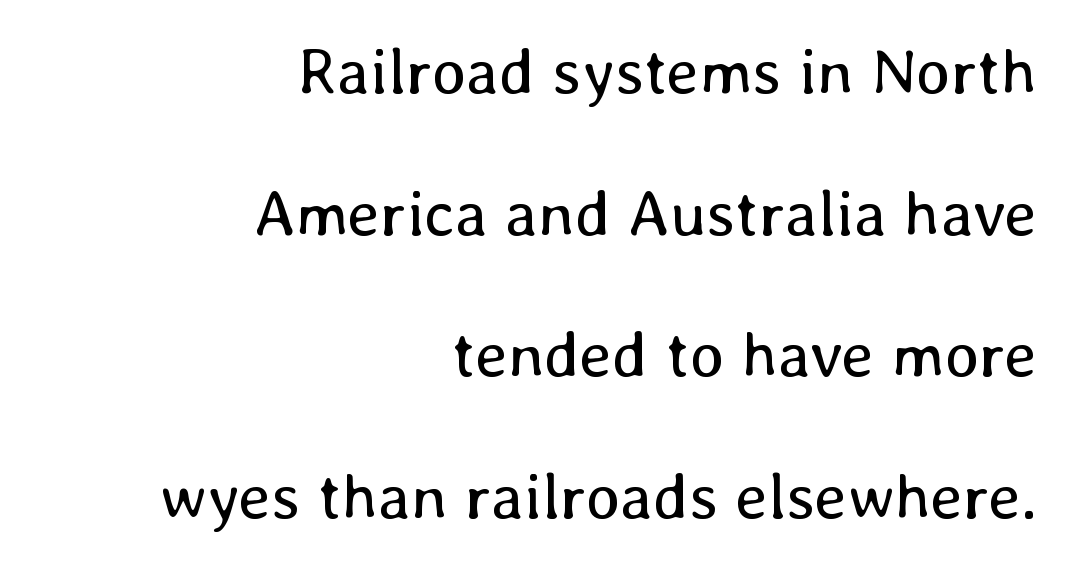
The image shows 65 px regular-weight type, upright; set right-aligned, loose line spacing (2.18x), normal letter spacing, not underlined; low stroke contrast and a medium x-height.
